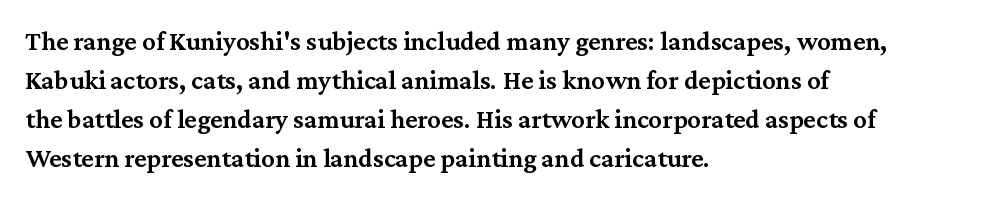
Horizontal alignment here is leftward, the default for most running prose. Semibold letterforms, between regular and bold. Each row of text sits above clean, open space. In terms of posture, this sample is upright. Rows of type keep a routine distance in the vertical direction.
